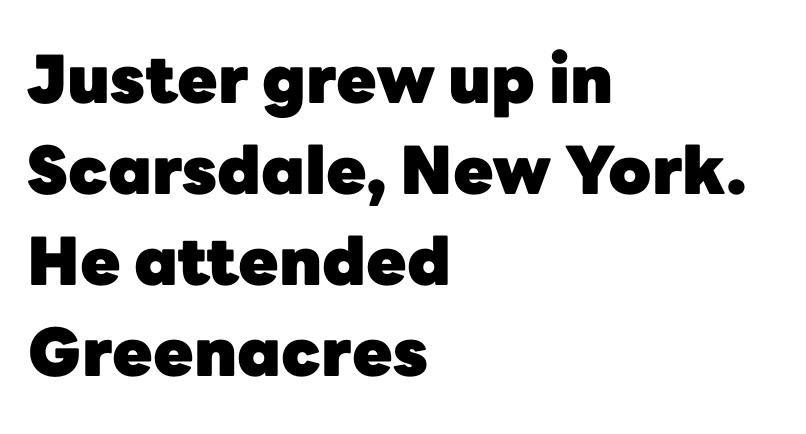
{"serif": "no", "italic": "no", "bold": "yes", "weight": "heavy", "width": "normal", "stroke_contrast": "low", "x_height": "medium", "monospaced": "no", "underline": "no", "align": "left", "line_spacing": "normal", "line_spacing_ratio": 1.38, "letter_spacing": "normal", "letter_spacing_em": 0.0, "glyph_px": 66}
